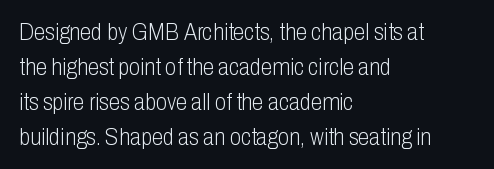
{"italic": "no", "bold": "no", "underline": "no", "align": "left", "line_spacing": "normal", "line_spacing_ratio": 1.52, "letter_spacing": "normal", "letter_spacing_em": 0.0, "glyph_px": 23}
